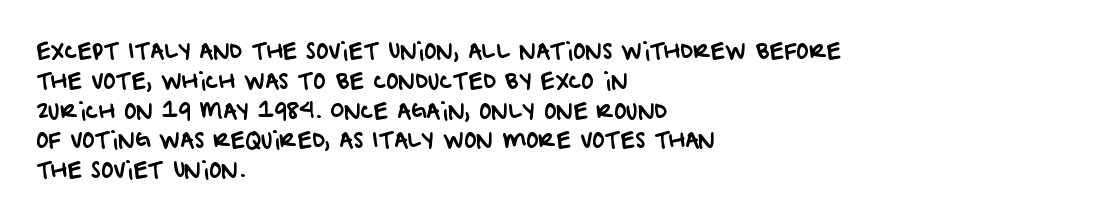
The image shows 21 px text type; set left-aligned, normal line spacing (1.42x), normal letter spacing, not underlined.
